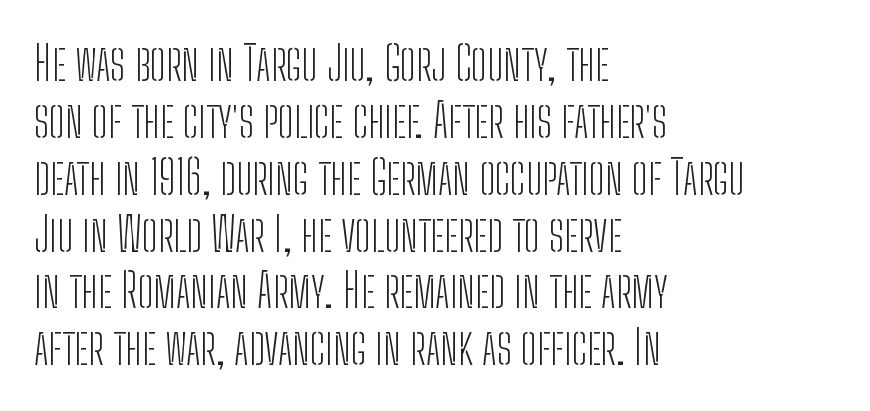
Q: Is the text bold? A: No.
Q: Is the text italic (slanted)? A: No, it is upright.
Q: Is the typeface a serif or a sans-serif typeface? A: Sans-serif.
Q: Is the text underlined? A: No.
Q: How is the paragraph aligned? A: Left-aligned.
Q: Is the spacing between letters normal or unusually wide? A: Normal.
Q: Width (condensed, normal, or wide)? A: Condensed.
Q: Stroke contrast? A: Low.
Q: x-height? A: Medium.
Q: Monospaced? A: No.
